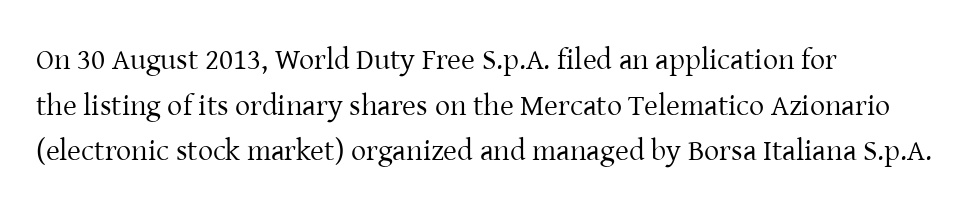
{"serif": "yes", "italic": "no", "bold": "no", "weight": "regular", "width": "normal", "stroke_contrast": "low", "x_height": "medium", "monospaced": "no", "underline": "no", "align": "left", "line_spacing": "normal", "line_spacing_ratio": 1.52, "letter_spacing": "normal", "letter_spacing_em": 0.0, "glyph_px": 30}
